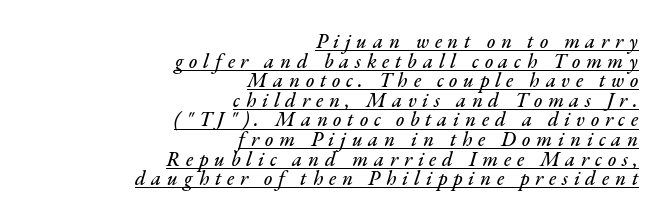
{"italic": "yes", "lean": "right", "slant_degrees": 17, "underline": "yes", "align": "right", "line_spacing": "tight", "line_spacing_ratio": 0.98, "letter_spacing": "wide", "letter_spacing_em": 0.29, "glyph_px": 20}
